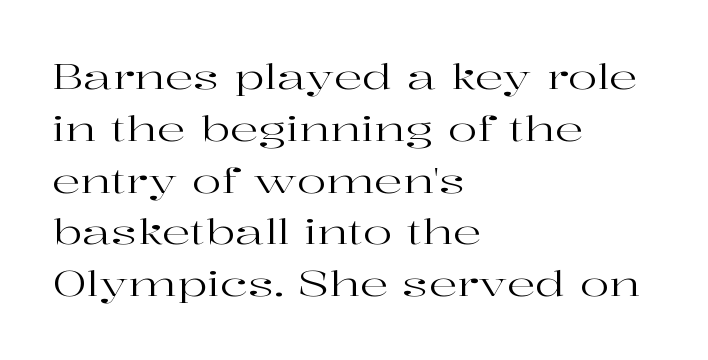
{"serif": "yes", "italic": "no", "bold": "no", "weight": "regular", "width": "wide", "stroke_contrast": "high", "x_height": "medium", "monospaced": "no", "underline": "no", "align": "left", "line_spacing": "normal", "line_spacing_ratio": 1.48, "letter_spacing": "normal", "letter_spacing_em": 0.0, "glyph_px": 35}
